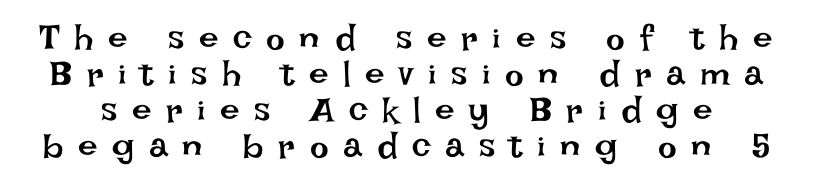
The passage shown is typed in a proportional face where columns would drift. Heaviness? Minimal to ordinary, like unemphasized prose. Glance below the letters and you will spot only blank space. Rows of type sit shoulder to shoulder in the vertical direction.
